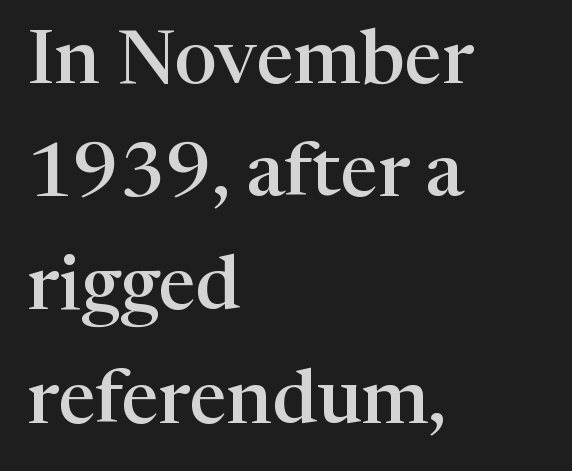
Q: Is the text bold? A: Semi-bold.
Q: Is the text italic (slanted)? A: No, it is upright.
Q: Is the typeface a serif or a sans-serif typeface? A: Serif.
Q: Is the text underlined? A: No.
Q: How is the paragraph aligned? A: Left-aligned.
Q: Is the spacing between letters normal or unusually wide? A: Normal.
Q: Is the spacing between lines tight, normal or loose? A: Normal.
Q: Width (condensed, normal, or wide)? A: Normal.
Q: Stroke contrast? A: High.
Q: x-height? A: Medium.
Q: Monospaced? A: No.
